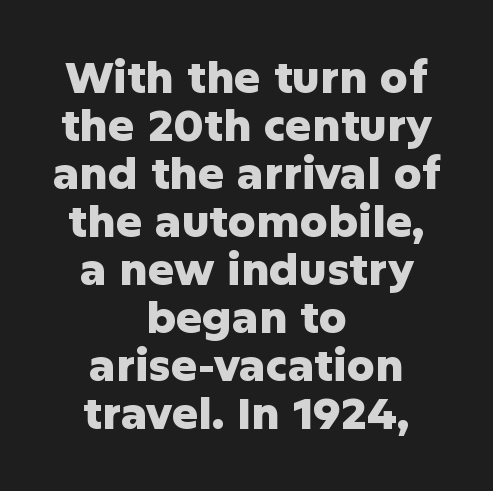
Q: Is the text bold? A: Yes.
Q: Is the text italic (slanted)? A: No, it is upright.
Q: Is the typeface a serif or a sans-serif typeface? A: Sans-serif.
Q: Is the text underlined? A: No.
Q: How is the paragraph aligned? A: Centered.
Q: Is the spacing between letters normal or unusually wide? A: Normal.
Q: Is the spacing between lines tight, normal or loose? A: Tight.
Q: Width (condensed, normal, or wide)? A: Normal.
Q: Stroke contrast? A: Low.
Q: x-height? A: Medium.
Q: Monospaced? A: No.
